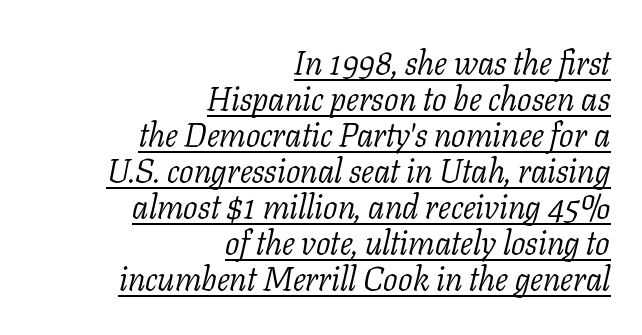
{"serif": "yes", "italic": "yes", "lean": "right", "slant_degrees": 11, "bold": "no", "weight": "light", "width": "normal", "stroke_contrast": "low", "x_height": "medium", "monospaced": "no", "underline": "yes", "align": "right", "line_spacing": "tight", "line_spacing_ratio": 1.06, "letter_spacing": "normal", "letter_spacing_em": 0.0, "glyph_px": 34}
